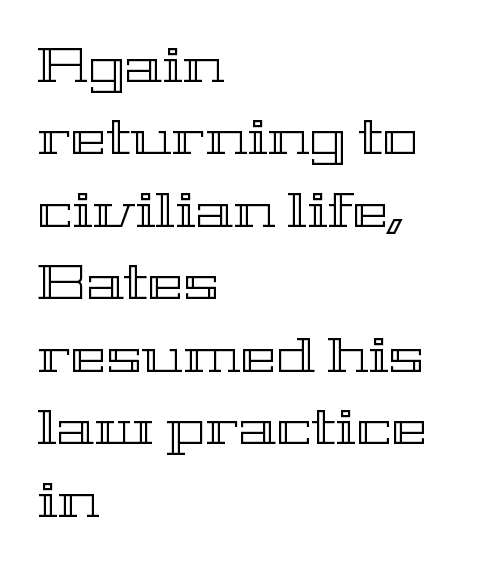
Is this a fixed-width face? No — the glyphs have proportional, varying widths. Evenly set lines give the paragraph a standard silhouette. This sample uses an upright cut, with every glyph sitting square on the baseline. Standard letterfit; no display-style spreading of the glyphs. The lines are quadded left.
